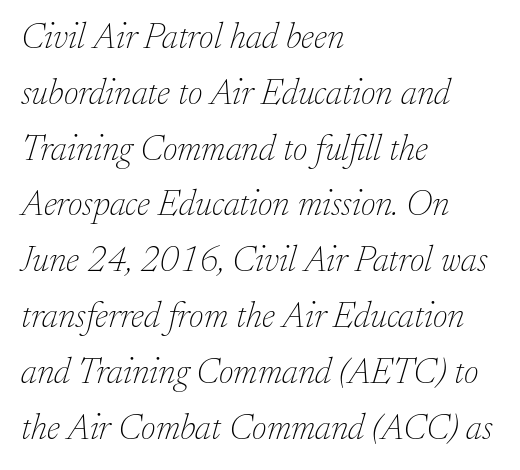
{"serif": "yes", "italic": "yes", "lean": "right", "slant_degrees": 17, "bold": "no", "weight": "thin", "width": "normal", "stroke_contrast": "low", "x_height": "small", "monospaced": "no", "underline": "no", "align": "left", "line_spacing": "normal", "line_spacing_ratio": 1.55, "letter_spacing": "normal", "letter_spacing_em": 0.0, "glyph_px": 36}
